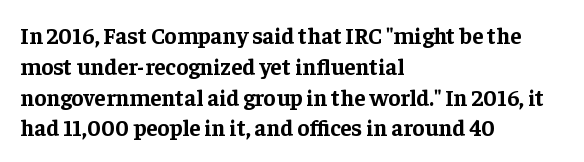
{"italic": "no", "bold": "yes", "underline": "no", "align": "left", "line_spacing": "normal", "line_spacing_ratio": 1.34, "letter_spacing": "normal", "letter_spacing_em": 0.0, "glyph_px": 23}
